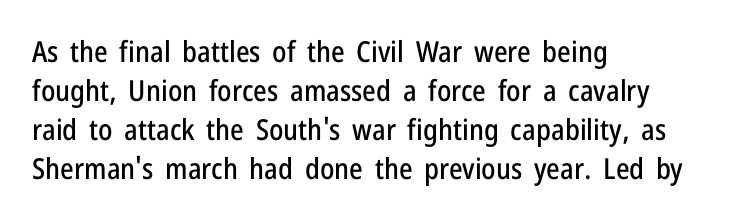
The image shows 29 px condensed sans-serif type, upright; set left-aligned, normal line spacing (1.35x), normal letter spacing, not underlined; low stroke contrast and a medium x-height.
